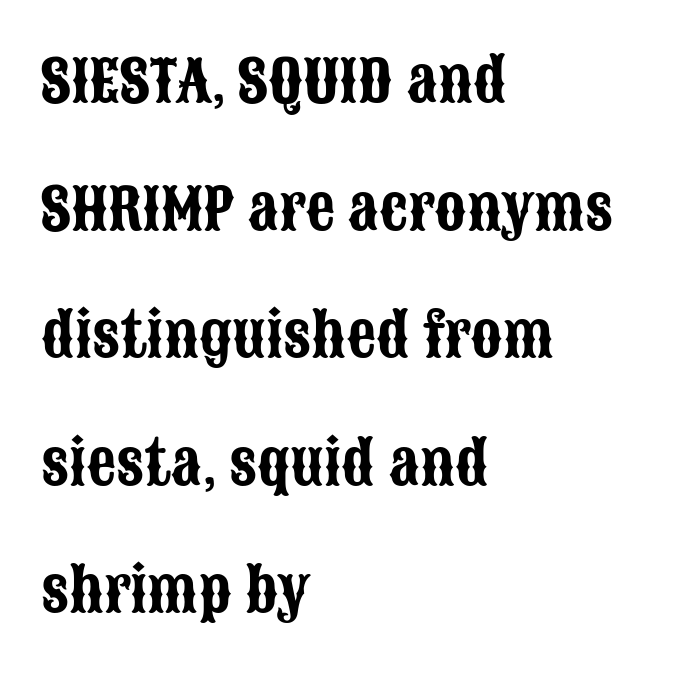
{"serif": "no", "italic": "no", "width": "condensed", "stroke_contrast": "low", "x_height": "large", "monospaced": "no", "underline": "no", "align": "left", "line_spacing": "loose", "line_spacing_ratio": 2.2, "letter_spacing": "normal", "letter_spacing_em": 0.0, "glyph_px": 58}
